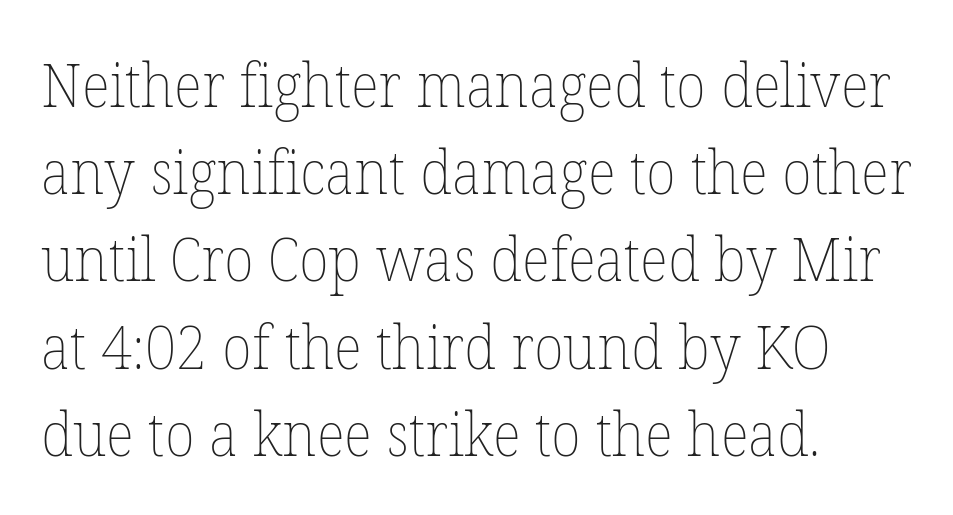
Q: Is the text bold? A: No.
Q: Is the text italic (slanted)? A: No, it is upright.
Q: Is the text underlined? A: No.
Q: How is the paragraph aligned? A: Left-aligned.
Q: Is the spacing between letters normal or unusually wide? A: Normal.
Q: Is the spacing between lines tight, normal or loose? A: Normal.
Q: Width (condensed, normal, or wide)? A: Normal.
Q: Stroke contrast? A: Low.
Q: x-height? A: Medium.
Q: Monospaced? A: No.
